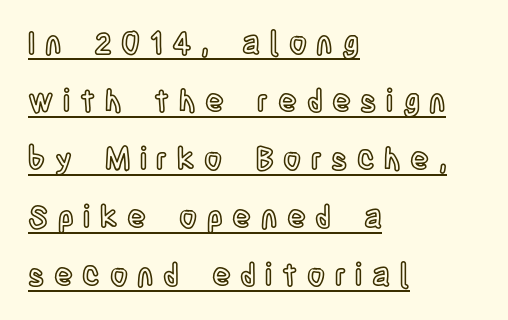
{"italic": "no", "width": "condensed", "x_height": "large", "monospaced": "no", "underline": "yes", "align": "left", "line_spacing_ratio": 1.87, "letter_spacing": "wide", "letter_spacing_em": 0.31, "glyph_px": 31}
